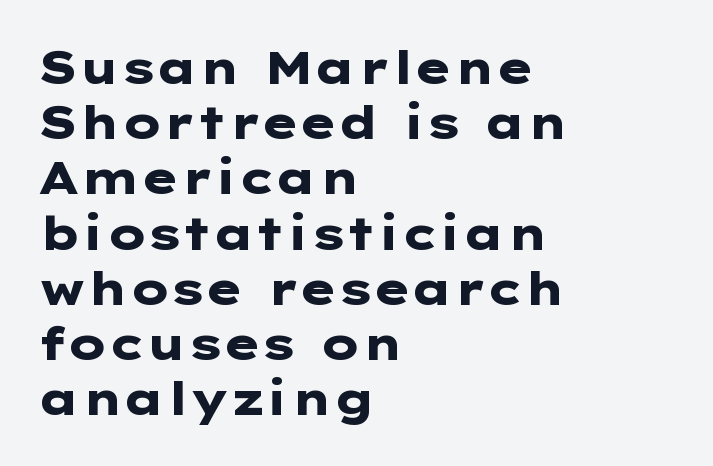
{"serif": "no", "italic": "no", "bold": "yes", "weight": "heavy", "width": "wide", "stroke_contrast": "low", "x_height": "medium", "underline": "no", "align": "left", "line_spacing_ratio": 1.2, "letter_spacing": "normal", "letter_spacing_em": 0.0, "glyph_px": 46}
